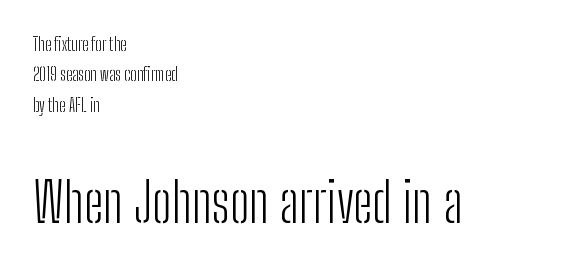
The image shows 55 px light, condensed sans-serif type, upright; set left-aligned, normal line spacing (1.69x), normal letter spacing, not underlined; the second (bottom) block is 3.06x larger; low stroke contrast and a medium x-height.
